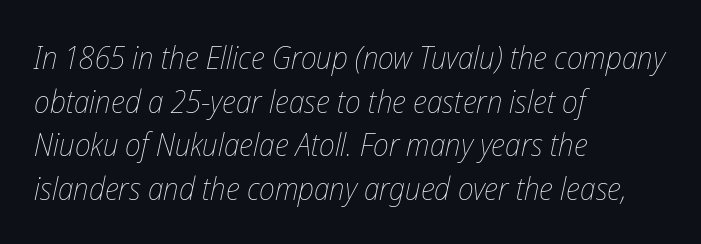
The image shows 32 px thin, condensed type, italic (leaning right); set left-aligned, normal line spacing (1.36x), normal letter spacing, not underlined; low stroke contrast and a medium x-height.
